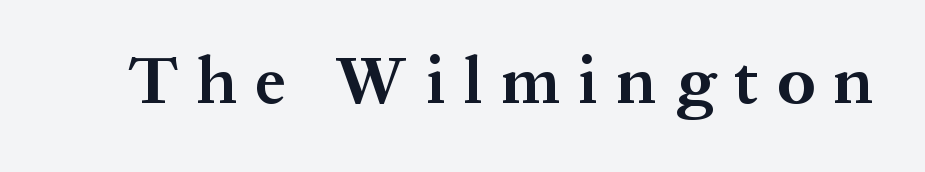
The image shows 67 px bold serif type, upright; set unusually wide letter spacing (+0.28 em), not underlined; medium stroke contrast and a medium x-height.
